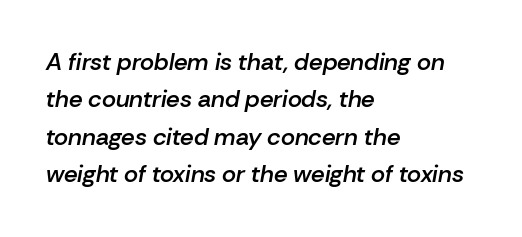
The space beneath each line is pristine and unruled. Observe the lean: these are italic letterforms. Firm but not heavy-handed strokes: this text is semibold. These lines are set flush left with a ragged right edge. If you measured baseline to baseline, you'd find a middling distance. The tracking reads as untouched default to a designer's eye.
